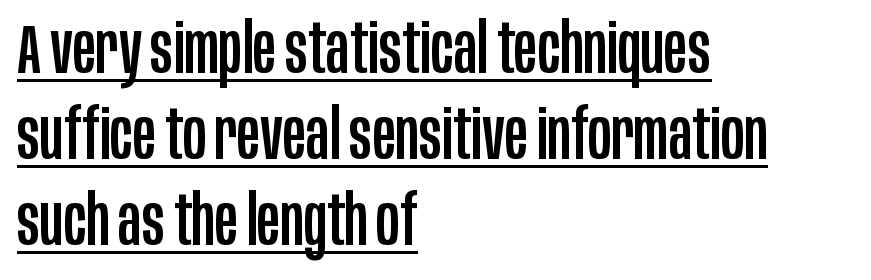
The image shows 70 px condensed sans-serif type, upright; set left-aligned, line spacing 1.23x, normal letter spacing, underlined; low stroke contrast and a large x-height.
